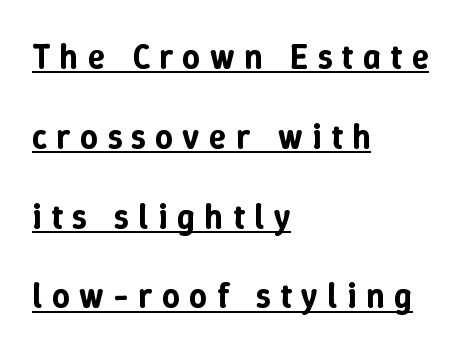
The image shows 35 px text type, upright; set left-aligned, loose line spacing (2.28x), unusually wide letter spacing (+0.27 em), underlined; low stroke contrast and a medium x-height.
